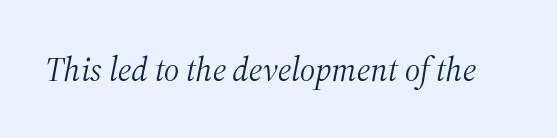
The image shows 34 px light serif type, italic (leaning right); set normal letter spacing, not underlined; medium stroke contrast and a medium x-height.
